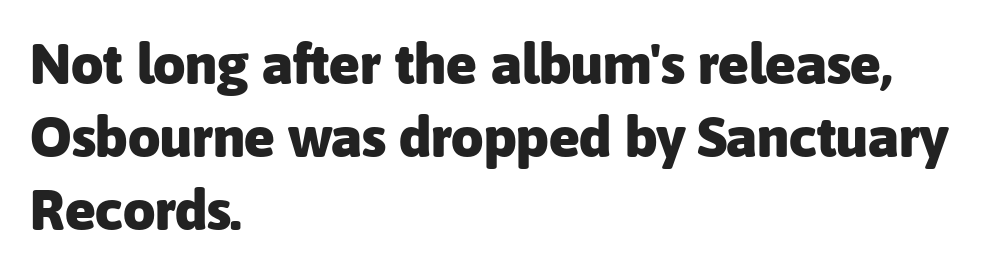
{"serif": "no", "italic": "no", "bold": "yes", "weight": "heavy", "width": "normal", "stroke_contrast": "low", "x_height": "medium", "monospaced": "no", "underline": "no", "align": "left", "line_spacing": "normal", "line_spacing_ratio": 1.28, "letter_spacing": "normal", "letter_spacing_em": 0.0, "glyph_px": 57}
